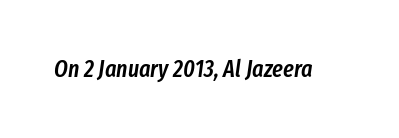
Q: Is the text bold? A: Semi-bold.
Q: Is the text italic (slanted)? A: Yes, it leans right by about 8 degrees.
Q: Is the text underlined? A: No.
Q: Is the spacing between letters normal or unusually wide? A: Normal.
